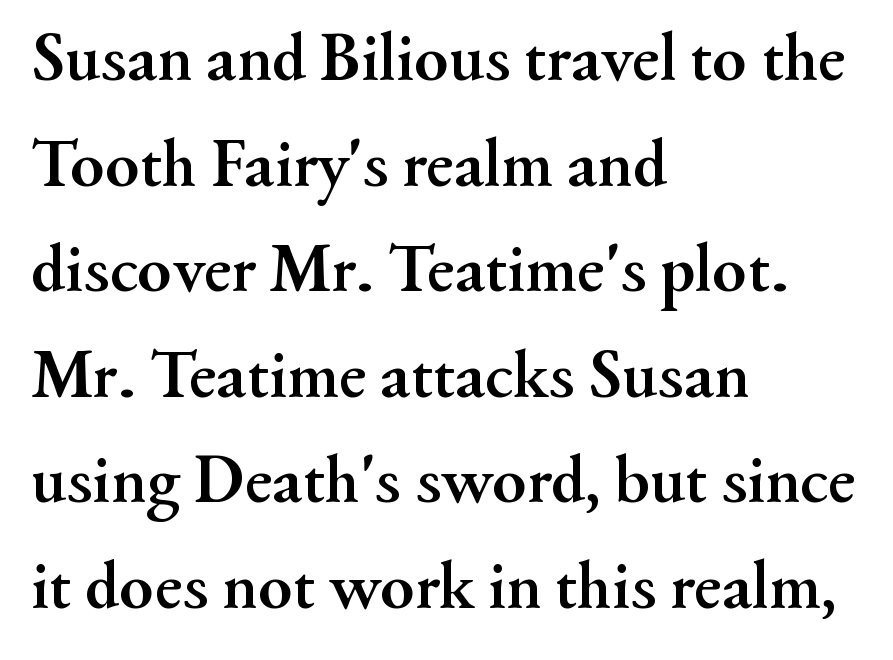
The image shows 69 px semibold serif type, upright; set left-aligned, normal line spacing (1.53x), normal letter spacing, not underlined; medium stroke contrast and a small x-height.
